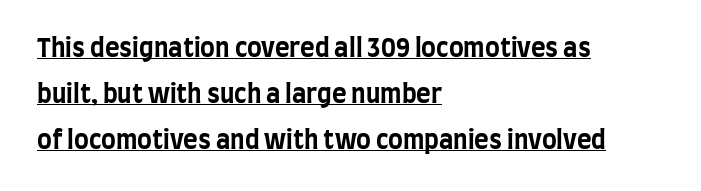
{"italic": "no", "bold": "yes", "underline": "yes", "align": "left", "line_spacing_ratio": 1.84, "letter_spacing": "normal", "letter_spacing_em": 0.0, "glyph_px": 25}
